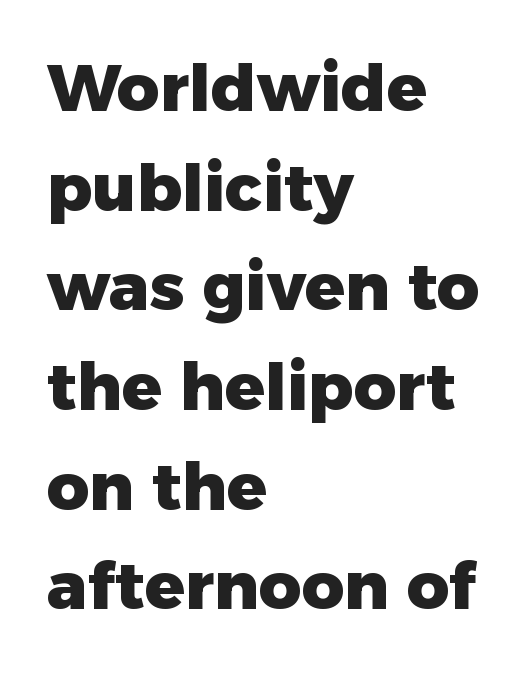
Descender tails drop into unmarked territory. Think of a printed novel: that variable character pitch is what you see here. Honestly, the row spacing looks completely unremarkable. On the weight axis this lands at bold, roughly 700. In CSS terms this would be text-align: left.
